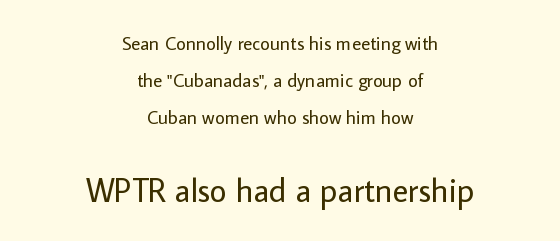
Nope, no serifs anywhere on these letters. Anything drawn beneath the words? Only blank space. Casual observation: everything's sitting right in the middle. The passage shown begins with its smaller block and ends with its larger one. Loosely led — the rows are spread out.
